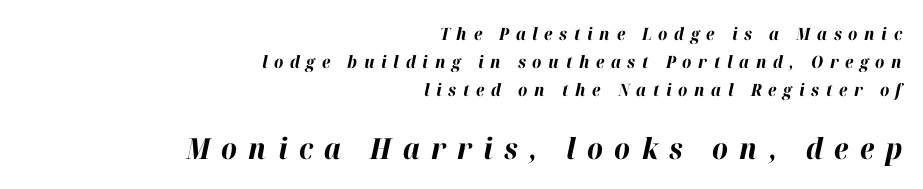
{"italic": "yes", "lean": "right", "slant_degrees": 12, "bold": "yes", "weight": "bold", "width": "normal", "stroke_contrast": "high", "x_height": "medium", "monospaced": "no", "underline": "no", "align": "right", "line_spacing": "normal", "line_spacing_ratio": 1.64, "letter_spacing": "wide", "letter_spacing_em": 0.39, "larger_block": "second", "size_ratio": 1.71, "glyph_px": 29}
